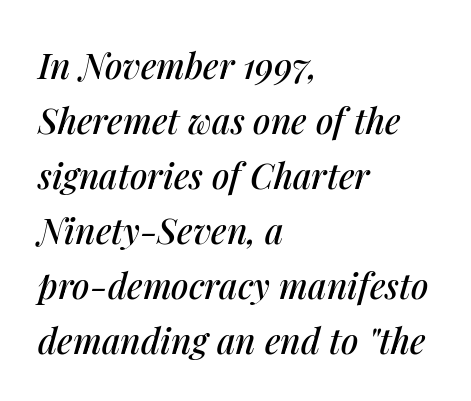
{"italic": "yes", "lean": "right", "slant_degrees": 14, "width": "normal", "stroke_contrast": "medium", "x_height": "medium", "monospaced": "no", "underline": "no", "align": "left", "line_spacing": "normal", "line_spacing_ratio": 1.57, "letter_spacing": "normal", "letter_spacing_em": 0.0, "glyph_px": 35}
